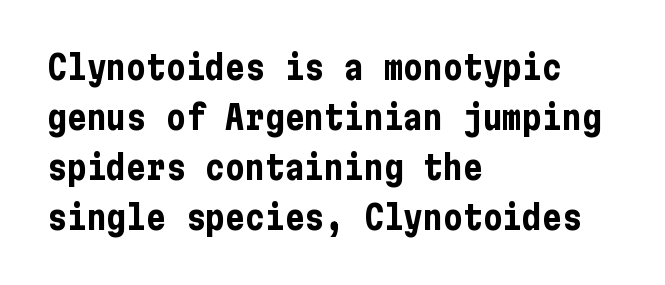
The image shows 33 px bold, condensed sans-serif type, upright; set left-aligned, normal line spacing (1.52x), normal letter spacing, not underlined; low stroke contrast and a medium x-height.
